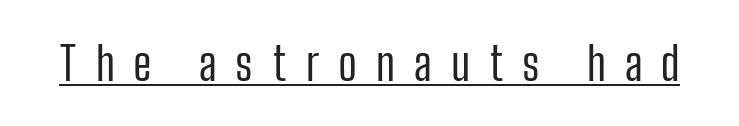
The image shows 46 px regular-weight, condensed sans-serif type, upright; set unusually wide letter spacing (+0.41 em), underlined; low stroke contrast and a medium x-height.
